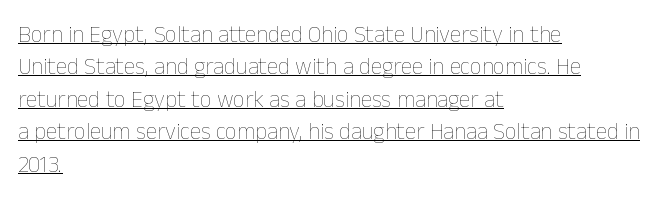
Q: Is the text bold? A: No.
Q: Is the text italic (slanted)? A: No, it is upright.
Q: Is the text underlined? A: Yes.
Q: How is the paragraph aligned? A: Left-aligned.
Q: Is the spacing between letters normal or unusually wide? A: Normal.
Q: Is the spacing between lines tight, normal or loose? A: Normal.
